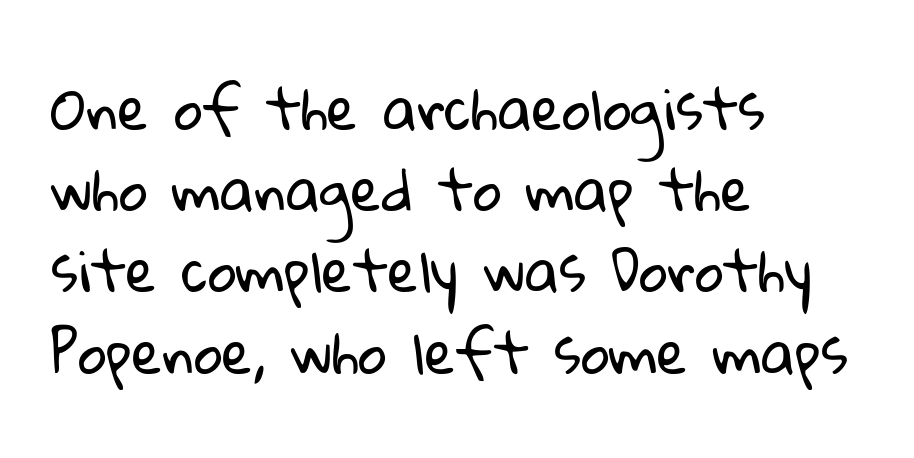
The line texture is even and compact thanks to regular tracking. Line spacing here is normal. Horizontally, the lines are justified to the leading edge only. Font category for this specimen: sans-serif.
